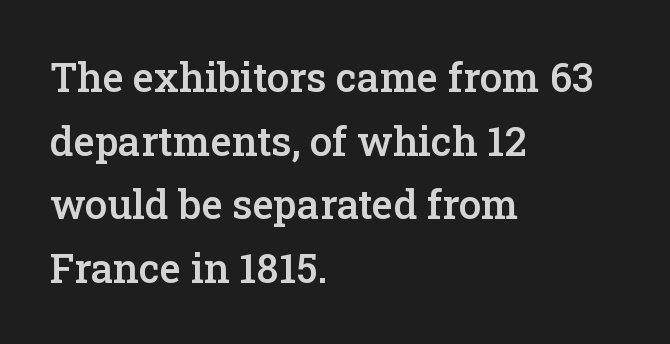
{"serif": "yes", "italic": "no", "bold": "semi", "weight": "semibold", "width": "normal", "stroke_contrast": "low", "x_height": "medium", "monospaced": "no", "underline": "no", "align": "left", "line_spacing": "normal", "line_spacing_ratio": 1.59, "letter_spacing": "normal", "letter_spacing_em": 0.0, "glyph_px": 40}
